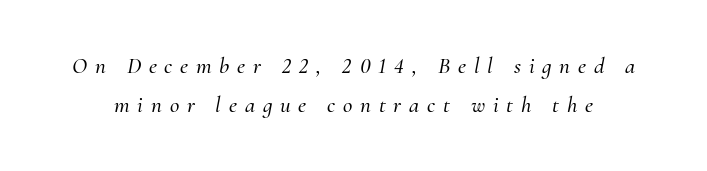
Q: Is the text italic (slanted)? A: Yes, it leans right by about 10 degrees.
Q: Is the text underlined? A: No.
Q: Is the spacing between letters normal or unusually wide? A: Unusually wide.
Q: Is the spacing between lines tight, normal or loose? A: Normal.
